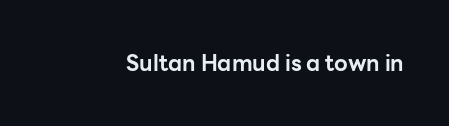
The image shows 22 px bold type, upright; set normal letter spacing, not underlined.
